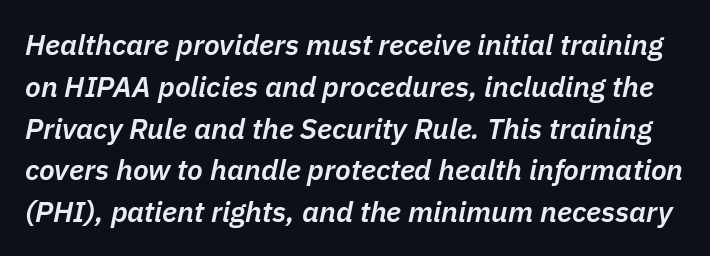
Q: Is the text bold? A: Semi-bold.
Q: Is the text italic (slanted)? A: Yes, it leans right by about 11 degrees.
Q: Is the text underlined? A: No.
Q: Is the spacing between letters normal or unusually wide? A: Normal.
Q: Is the spacing between lines tight, normal or loose? A: Normal.
Q: Width (condensed, normal, or wide)? A: Normal.
Q: Stroke contrast? A: Low.
Q: x-height? A: Medium.
Q: Monospaced? A: No.
